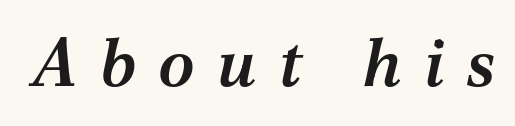
This sample uses an oblique cut, with every glyph tilted off the vertical. The face used here is proportionally spaced, like ordinary book or web type. Just letters on the line, the space beneath them empty. Letterform terminals end in serifs throughout the passage. The passage shown is semibold, sitting just below true bold.
